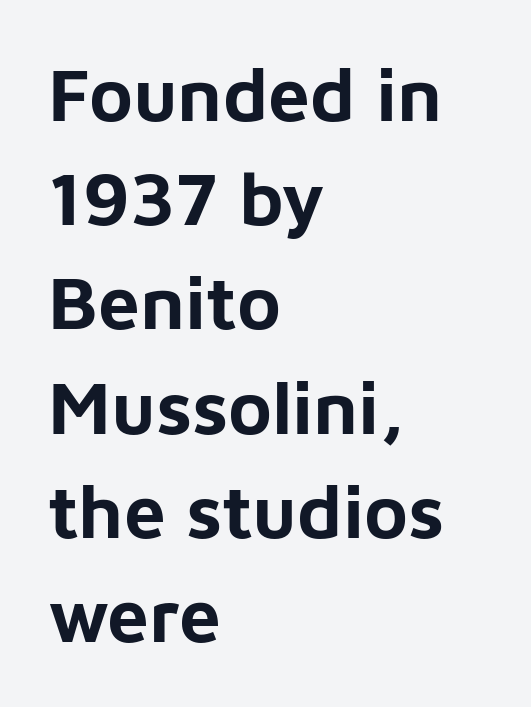
The passage shown stacks its lines at a standard gap. What kind of face is this? One without serifs — a sans. Visually the block forms a straight wall on the left and a jagged coastline on the right. The axis of the letterforms is exactly vertical. Between one letter and the next there's only the usual sliver of space.
